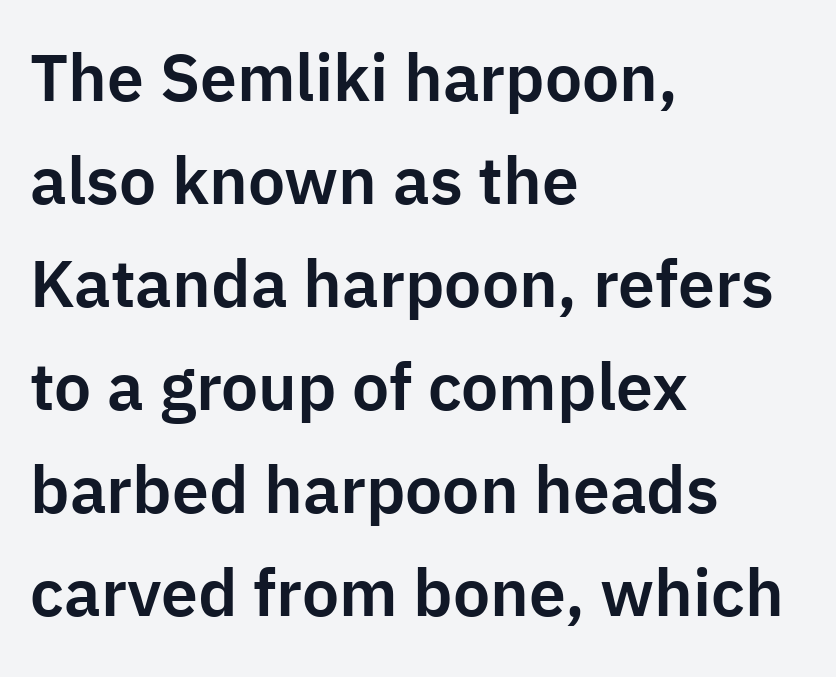
{"serif": "no", "italic": "no", "width": "normal", "stroke_contrast": "low", "x_height": "medium", "monospaced": "no", "underline": "no", "align": "left", "line_spacing": "normal", "line_spacing_ratio": 1.56, "letter_spacing": "normal", "letter_spacing_em": 0.0, "glyph_px": 66}
